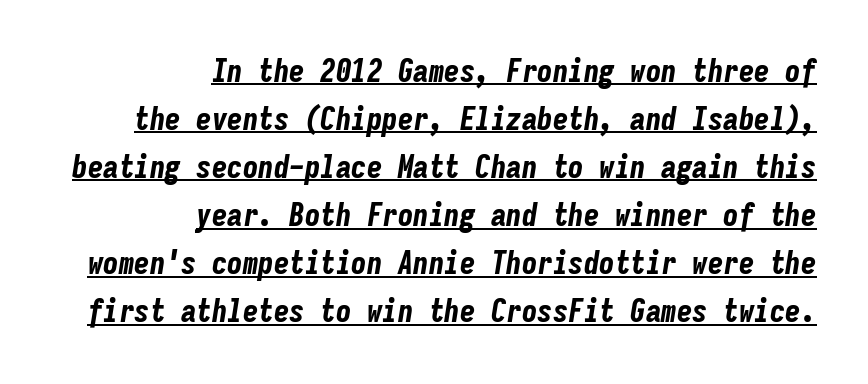
Q: Is the text bold? A: Yes.
Q: Is the text italic (slanted)? A: Yes, it leans right by about 9 degrees.
Q: Is the text underlined? A: Yes.
Q: How is the paragraph aligned? A: Right-aligned.
Q: Is the spacing between letters normal or unusually wide? A: Normal.
Q: Is the spacing between lines tight, normal or loose? A: Normal.
Q: Width (condensed, normal, or wide)? A: Condensed.
Q: Stroke contrast? A: Low.
Q: x-height? A: Medium.
Q: Monospaced? A: Yes.
